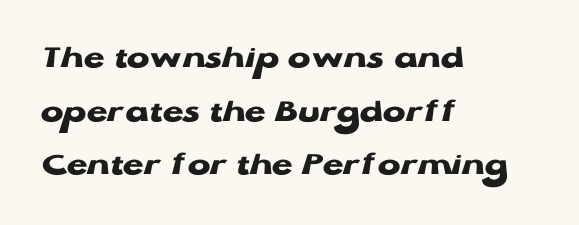
Q: Is the text bold? A: Yes.
Q: Is the text italic (slanted)? A: No, it is upright.
Q: Is the typeface a serif or a sans-serif typeface? A: Sans-serif.
Q: Is the text underlined? A: No.
Q: How is the paragraph aligned? A: Left-aligned.
Q: Is the spacing between letters normal or unusually wide? A: Normal.
Q: Is the spacing between lines tight, normal or loose? A: Normal.
Q: Width (condensed, normal, or wide)? A: Wide.
Q: Stroke contrast? A: Low.
Q: x-height? A: Medium.
Q: Monospaced? A: No.
